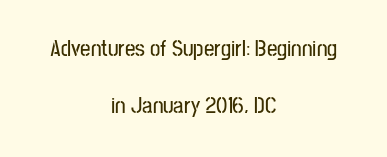
Q: Is the text italic (slanted)? A: No, it is upright.
Q: Is the text underlined? A: No.
Q: How is the paragraph aligned? A: Centered.
Q: Is the spacing between letters normal or unusually wide? A: Normal.
Q: Is the spacing between lines tight, normal or loose? A: Loose.
